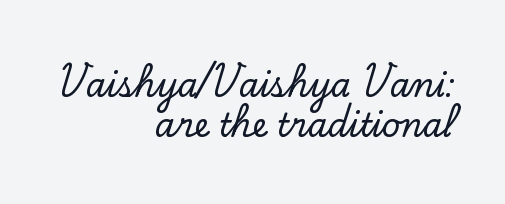
The image shows 32 px serif type; set right-aligned, normal line spacing (1.26x), normal letter spacing, not underlined; low stroke contrast and a small x-height.
